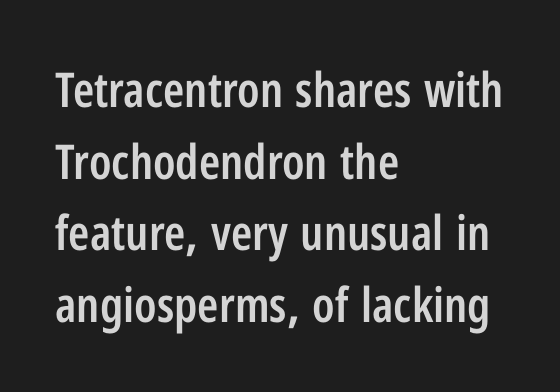
{"serif": "no", "italic": "no", "bold": "semi", "weight": "semibold", "width": "condensed", "stroke_contrast": "low", "x_height": "medium", "monospaced": "no", "underline": "no", "align": "left", "line_spacing": "normal", "line_spacing_ratio": 1.49, "letter_spacing": "normal", "letter_spacing_em": 0.0, "glyph_px": 48}
